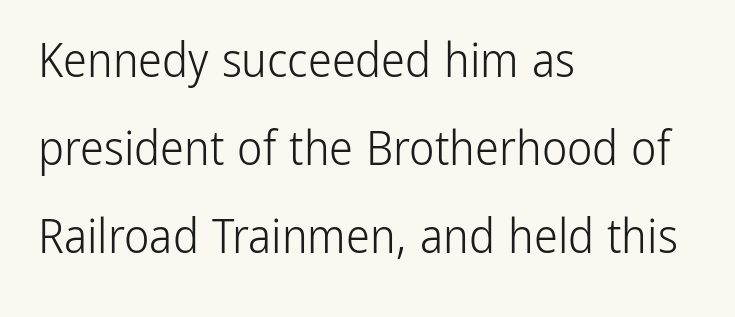
Q: Is the text bold? A: No.
Q: Is the text italic (slanted)? A: No, it is upright.
Q: Is the typeface a serif or a sans-serif typeface? A: Sans-serif.
Q: Is the text underlined? A: No.
Q: How is the paragraph aligned? A: Left-aligned.
Q: Is the spacing between letters normal or unusually wide? A: Normal.
Q: Width (condensed, normal, or wide)? A: Condensed.
Q: Stroke contrast? A: Low.
Q: x-height? A: Medium.
Q: Monospaced? A: No.
